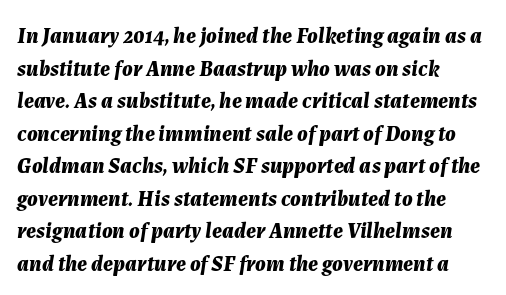
These lines sit exactly where default settings would place them. Check under the words: just untouched page. Compared with an ordinary text face, these strokes are far heavier — a full bold. Characters are canted at an angle relative to the baseline's perpendicular. The passage shown has conventional tracking throughout. Each line starts at the same left margin while the right side varies.
